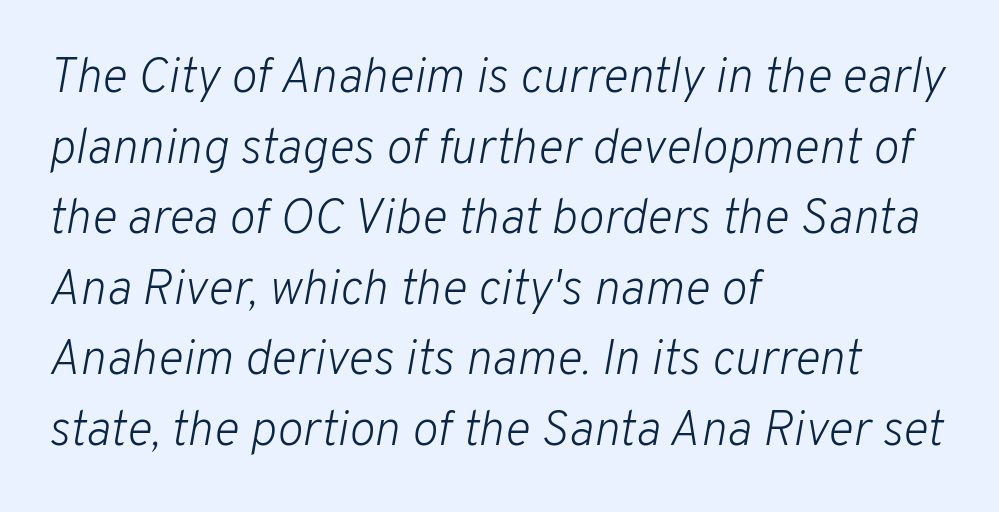
This rendering uses left alignment, leaving the right contour irregular. A clean baseline with only descenders dipping below it. You can tell it's italic because the verticals aren't actually vertical. Summary of weight: not heavy and not bold.
